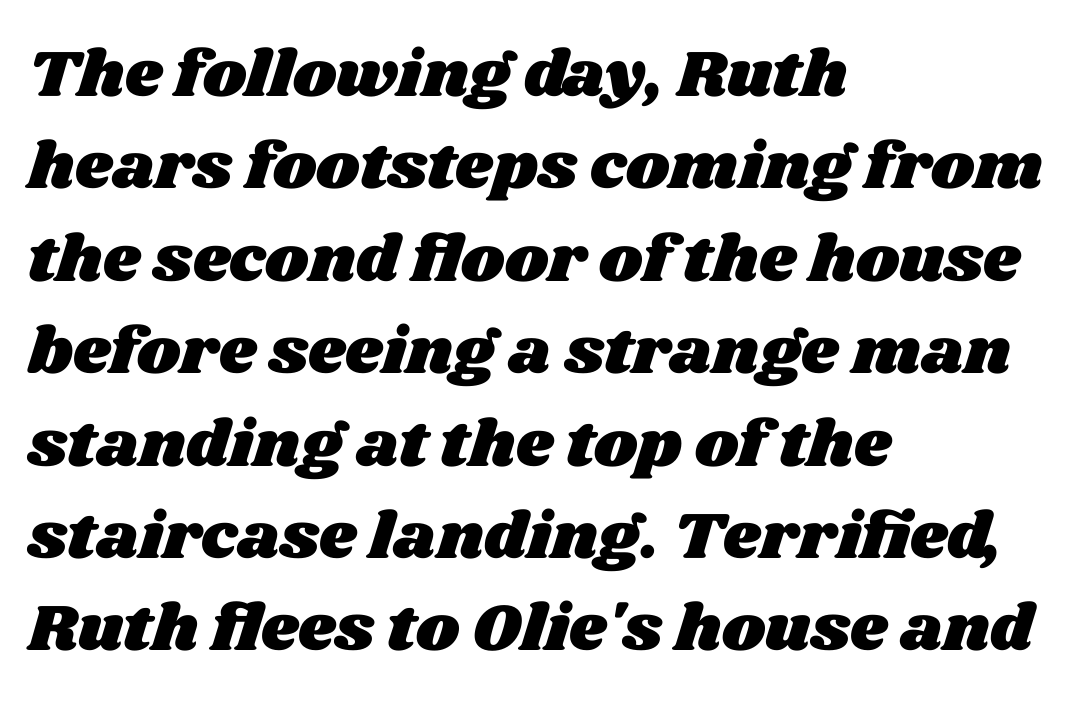
Regular leading. Left-aligned paragraph, ragged on the right. Spacing between characters is what you'd get straight out of the box. Just letters on the line, the space beneath them empty.
